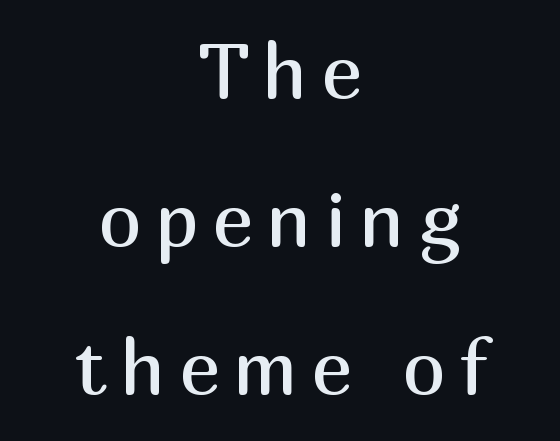
The letters advance in unequal steps, a hallmark of proportional type. Clear beneath every line of the passage. Serifs: no, the terminals of the letterforms are clean. A typesetter would call this leading open, well beyond the default.
